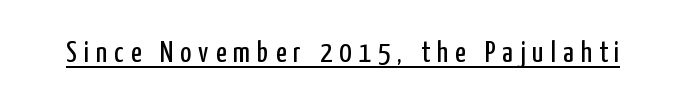
Unbolded letterforms with no extra heft. The letters advance in unequal steps, a hallmark of proportional type. The sample's only ornament is a line tracing under the words. A typesetter would label this face a sans.
